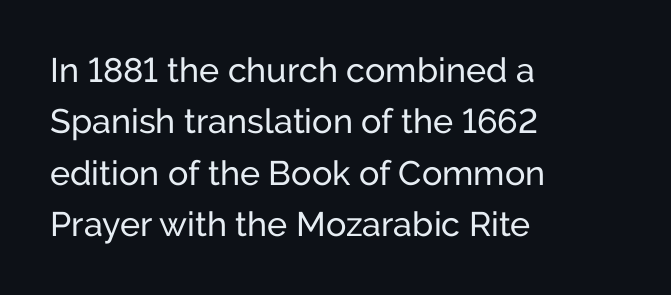
The image shows 34 px regular-weight sans-serif type, upright; set left-aligned, normal line spacing (1.51x), normal letter spacing, not underlined; low stroke contrast and a medium x-height.
